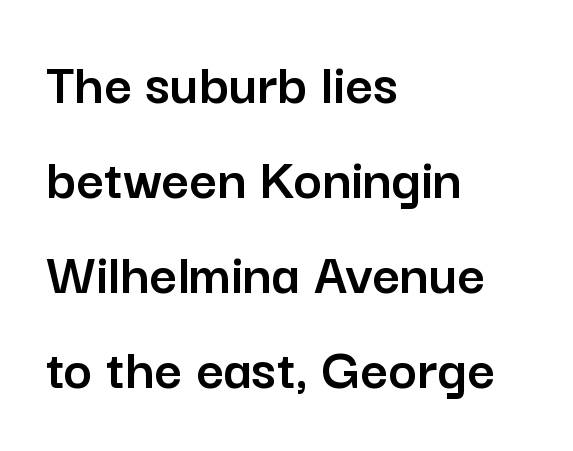
{"serif": "no", "italic": "no", "width": "normal", "stroke_contrast": "low", "x_height": "medium", "monospaced": "no", "underline": "no", "align": "left", "line_spacing": "normal", "line_spacing_ratio": 1.56, "letter_spacing": "normal", "letter_spacing_em": 0.0, "glyph_px": 61}
